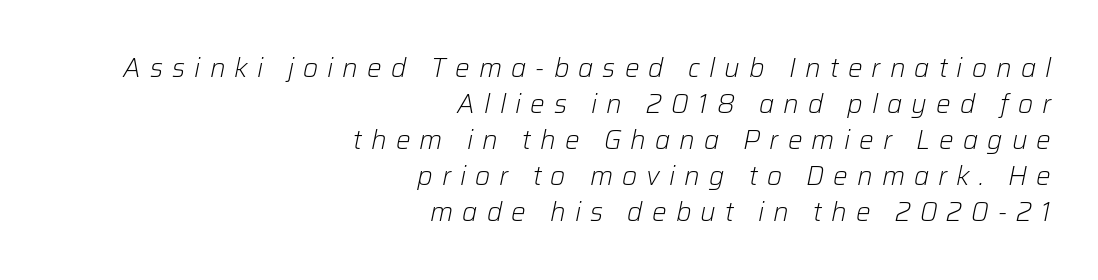
The axis of the letterforms is tilted away from vertical. Evenly set lines give the paragraph a standard silhouette. The compositor pushed each line to the right boundary. This sample uses expanded letter spacing, leaving extra air between glyphs.
